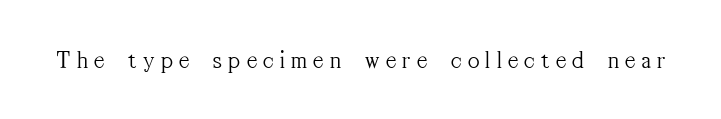
Descender tails drop into unmarked territory. How are the letters spaced? Widely, with obvious added tracking. Heaviness? Minimal to ordinary, like unemphasized prose. These lines were composed using upright roman letters.
